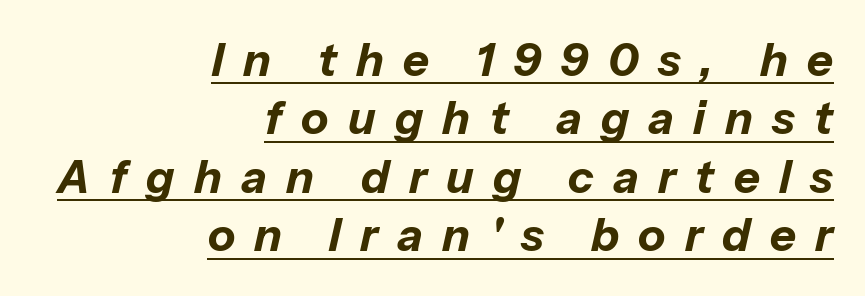
The image shows 45 px bold type, italic (leaning right); set right-aligned, normal line spacing (1.3x), unusually wide letter spacing (+0.43 em), underlined; low stroke contrast and a medium x-height.
